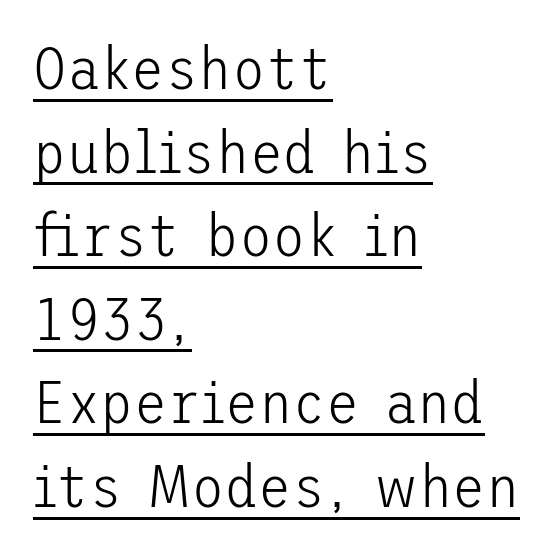
This reads as an unemphasized weight, regular at the heaviest. The glyphs in this specimen are sans serif. Summary of vertical rhythm: regular, with standard interline spacing. Does the lettering tilt? It doesn't — this is upright.
